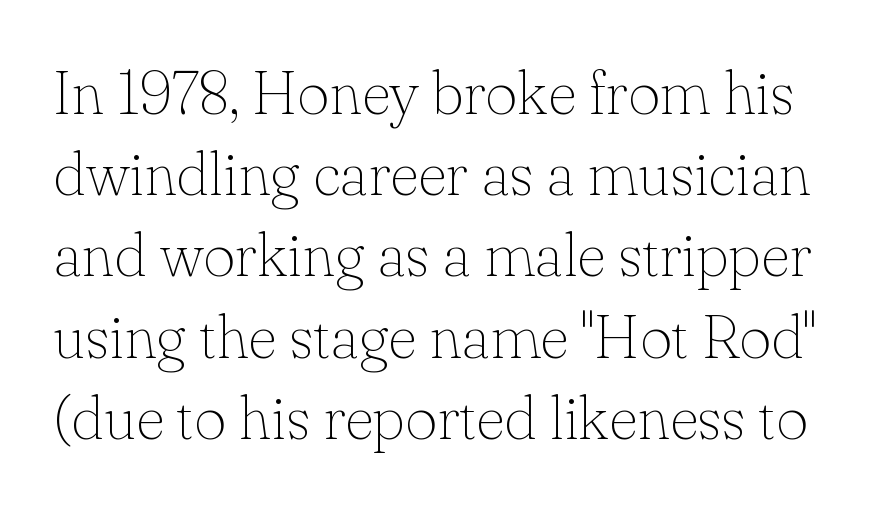
{"serif": "yes", "italic": "no", "bold": "no", "weight": "thin", "width": "normal", "stroke_contrast": "low", "x_height": "small", "monospaced": "no", "underline": "no", "line_spacing": "normal", "line_spacing_ratio": 1.31, "letter_spacing": "normal", "letter_spacing_em": 0.0, "glyph_px": 62}
